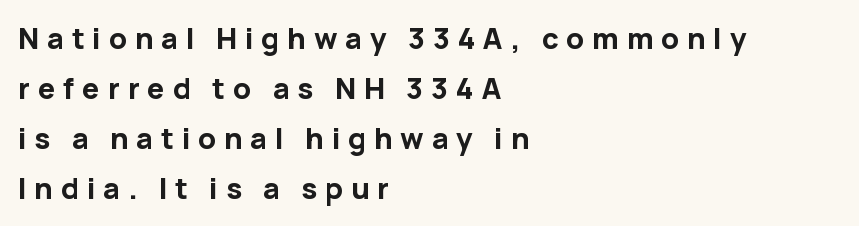
{"serif": "no", "italic": "no", "bold": "yes", "weight": "bold", "width": "normal", "stroke_contrast": "low", "x_height": "medium", "monospaced": "no", "underline": "no", "align": "left", "line_spacing_ratio": 1.72, "letter_spacing": "wide", "letter_spacing_em": 0.27, "glyph_px": 29}
